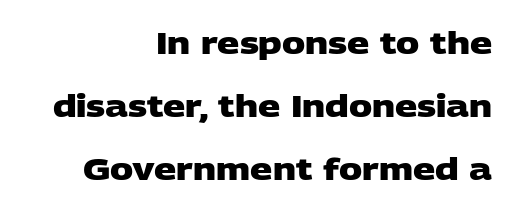
Strong, thick strokes mark this as bold type. Classification — sans serif. A typesetter would call this leading open, well beyond the default. You could call the tracking neutral — neither tight nor loose. The face used here is proportionally spaced, like ordinary book or web type. The rag falls on the left side of this text block.
